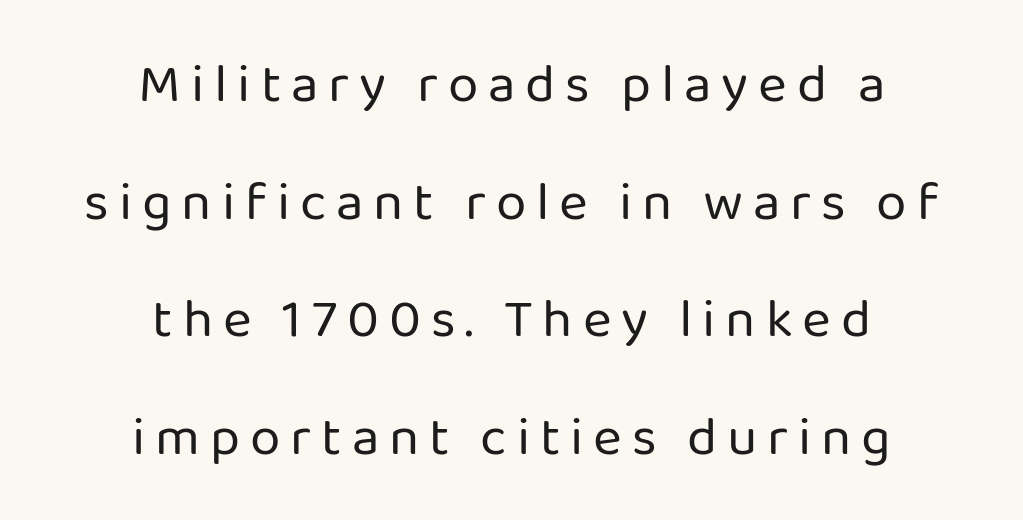
Q: Is the text bold? A: No.
Q: Is the text italic (slanted)? A: No, it is upright.
Q: Is the typeface a serif or a sans-serif typeface? A: Sans-serif.
Q: Is the text underlined? A: No.
Q: How is the paragraph aligned? A: Centered.
Q: Is the spacing between lines tight, normal or loose? A: Loose.
Q: Width (condensed, normal, or wide)? A: Normal.
Q: Stroke contrast? A: Low.
Q: x-height? A: Medium.
Q: Monospaced? A: No.
